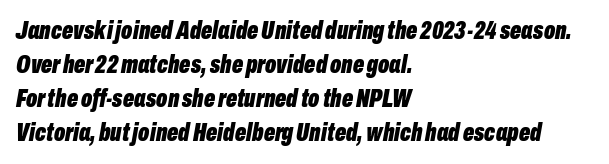
Posture: slanted. Layout note: lines flush left. Look at the stroke-to-counter ratio: heavy, a bold. Letter spacing: default. Regarding leading, the lines here are spaced in the standard way.
